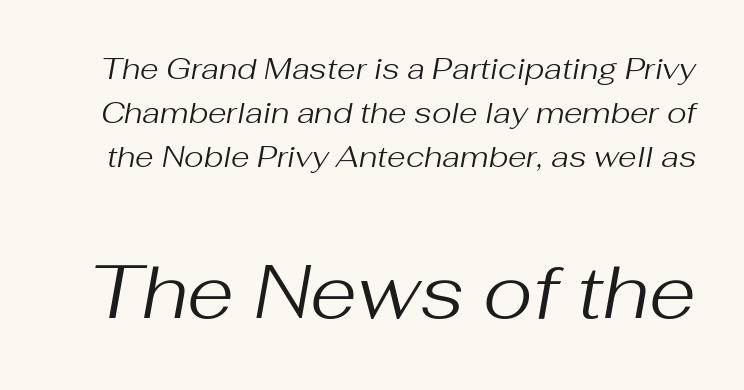
Would a proofreader flag this as italicized? Yes. Stem width sits at or under what a default text font uses. Short note: letters normally spaced. Varying glyph widths throughout — classic text-font behaviour.
